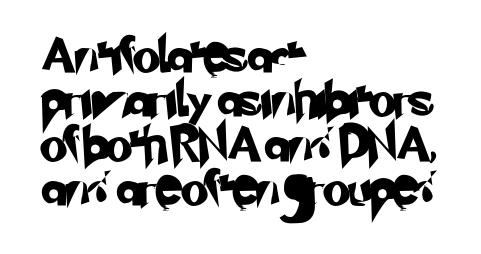
Q: Is the typeface a serif or a sans-serif typeface? A: Sans-serif.
Q: Is the text underlined? A: No.
Q: How is the paragraph aligned? A: Left-aligned.
Q: Is the spacing between letters normal or unusually wide? A: Normal.
Q: Is the spacing between lines tight, normal or loose? A: Normal.
Q: Width (condensed, normal, or wide)? A: Normal.
Q: Stroke contrast? A: Low.
Q: x-height? A: Small.
Q: Monospaced? A: No.
